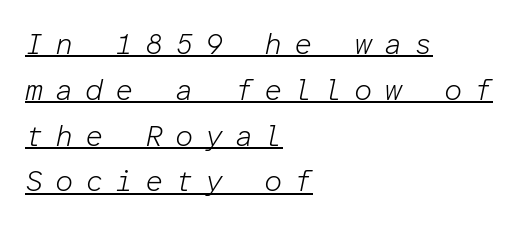
The image shows 29 px light type, italic (leaning right), monospaced; set left-aligned, normal line spacing (1.58x), unusually wide letter spacing (+0.4 em), underlined; low stroke contrast and a medium x-height.
